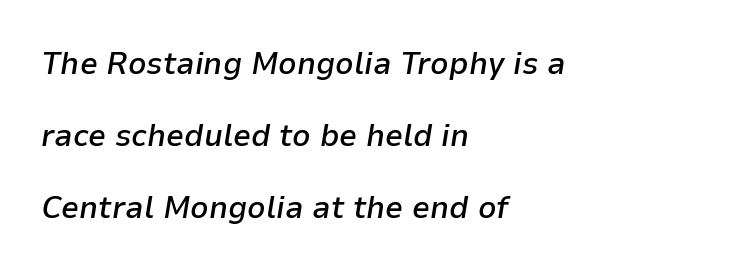
{"italic": "yes", "lean": "right", "slant_degrees": 9, "bold": "semi", "weight": "semibold", "width": "normal", "stroke_contrast": "low", "x_height": "medium", "monospaced": "no", "underline": "no", "align": "left", "line_spacing": "loose", "line_spacing_ratio": 2.25, "letter_spacing": "normal", "letter_spacing_em": 0.0, "glyph_px": 32}
